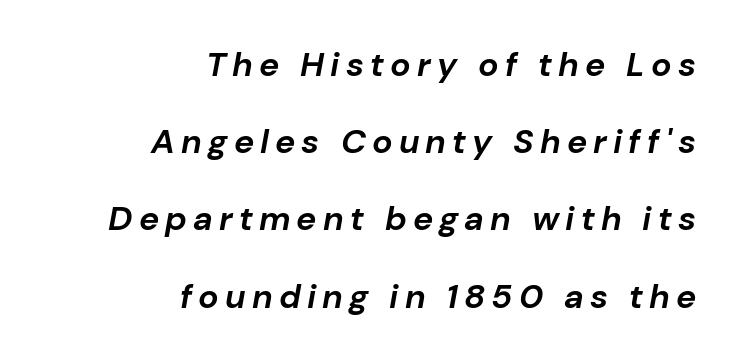
{"italic": "yes", "lean": "right", "slant_degrees": 10, "bold": "yes", "weight": "bold", "width": "normal", "stroke_contrast": "low", "x_height": "medium", "monospaced": "no", "underline": "no", "align": "right", "line_spacing": "loose", "line_spacing_ratio": 2.27, "glyph_px": 34}
